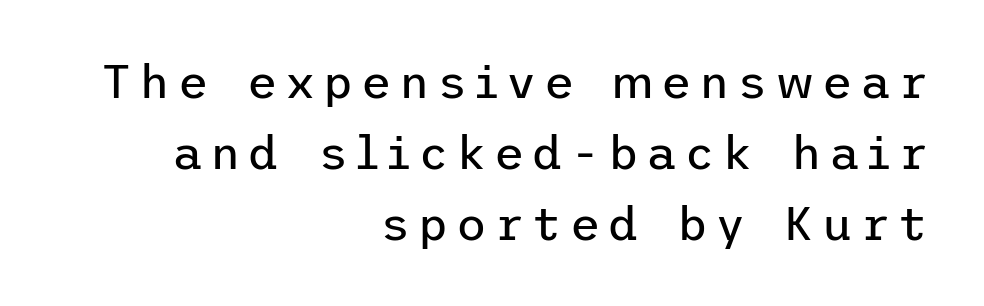
{"serif": "no", "italic": "no", "bold": "no", "weight": "regular", "width": "normal", "stroke_contrast": "low", "x_height": "medium", "underline": "no", "align": "right", "line_spacing": "normal", "line_spacing_ratio": 1.51, "glyph_px": 47}
